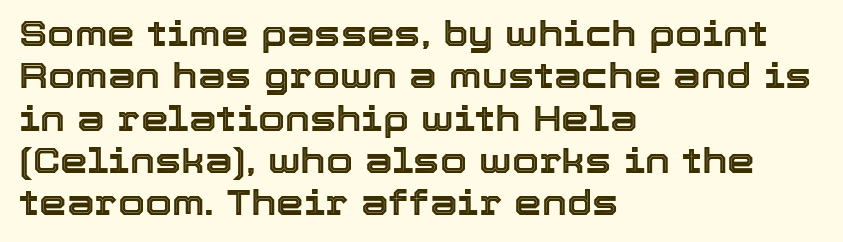
The image shows 35 px text type, upright; set left-aligned, line spacing 1.21x, normal letter spacing, not underlined; a medium x-height.
